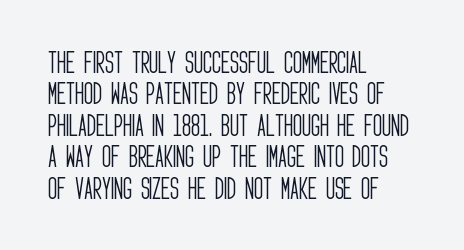
Q: Is the text bold? A: No.
Q: Is the text italic (slanted)? A: No, it is upright.
Q: Is the text underlined? A: No.
Q: How is the paragraph aligned? A: Left-aligned.
Q: Is the spacing between letters normal or unusually wide? A: Normal.
Q: Is the spacing between lines tight, normal or loose? A: Normal.
